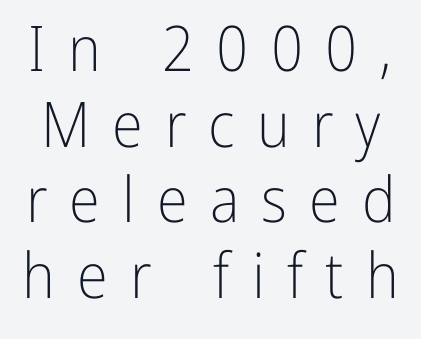
{"serif": "no", "italic": "no", "bold": "no", "weight": "light", "width": "condensed", "stroke_contrast": "low", "x_height": "medium", "monospaced": "no", "underline": "no", "line_spacing_ratio": 1.2, "letter_spacing": "wide", "letter_spacing_em": 0.35, "glyph_px": 63}
